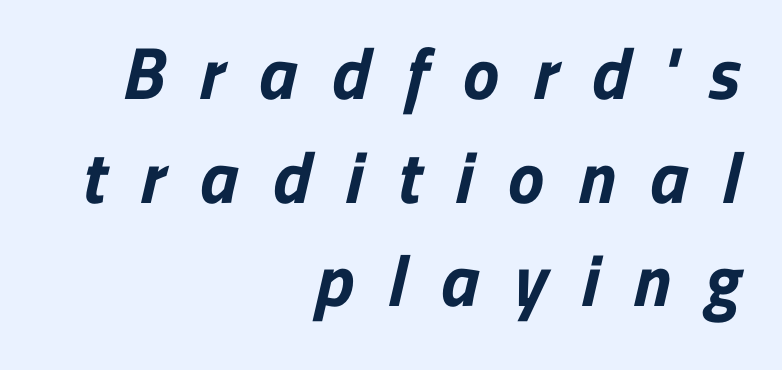
{"serif": "no", "bold": "yes", "weight": "bold", "width": "normal", "stroke_contrast": "low", "x_height": "medium", "monospaced": "no", "underline": "no", "align": "right", "line_spacing": "normal", "line_spacing_ratio": 1.42, "letter_spacing": "wide", "letter_spacing_em": 0.47, "glyph_px": 73}
